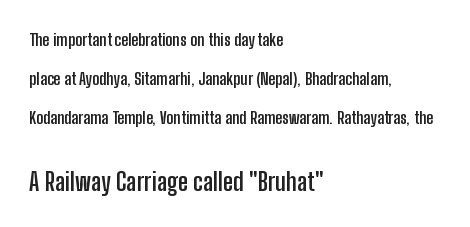
The image shows 25 px bold type, upright; set left-aligned, loose line spacing (2.3x), normal letter spacing, not underlined; the second (bottom) block is 1.47x larger.
